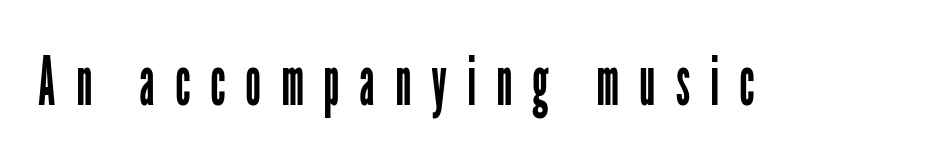
{"serif": "no", "italic": "no", "bold": "no", "weight": "regular", "width": "condensed", "stroke_contrast": "low", "x_height": "medium", "monospaced": "no", "underline": "no", "letter_spacing": "wide", "letter_spacing_em": 0.29, "glyph_px": 69}
